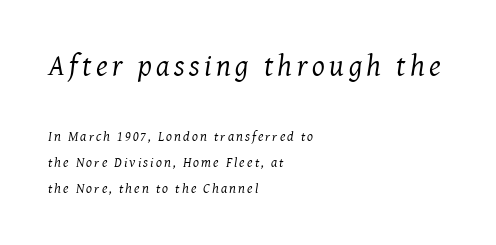
Character widths vary here, with narrow letters taking less room than wide ones. The font family rendered here belongs to the serif group. Character size in the leading block exceeds that of the trailing block. The font is comparable to plain body text, perhaps lighter. Nobody drew a line under any word here. Tall strokes in this sample are angled rather than plumb.
